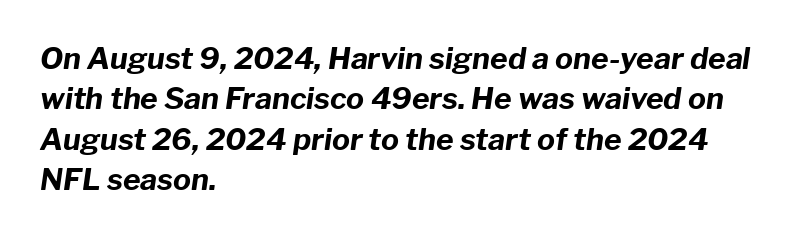
Q: Is the text bold? A: Yes.
Q: Is the text italic (slanted)? A: Yes, it leans right by about 8 degrees.
Q: Is the text underlined? A: No.
Q: How is the paragraph aligned? A: Left-aligned.
Q: Is the spacing between letters normal or unusually wide? A: Normal.
Q: Is the spacing between lines tight, normal or loose? A: Normal.
Q: Width (condensed, normal, or wide)? A: Normal.
Q: Stroke contrast? A: Low.
Q: x-height? A: Medium.
Q: Monospaced? A: No.
